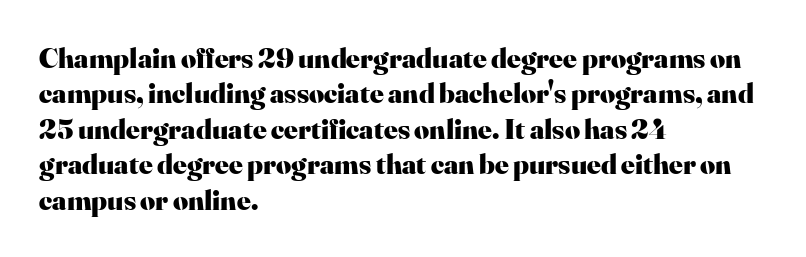
Stroke terminals: seriffed. The letters sit at their default tracking, neither squeezed nor spread. In CSS terms this would be text-align: left. The strokes are fattened all the way to bold. Nope, not italic — everything's standing straight.
